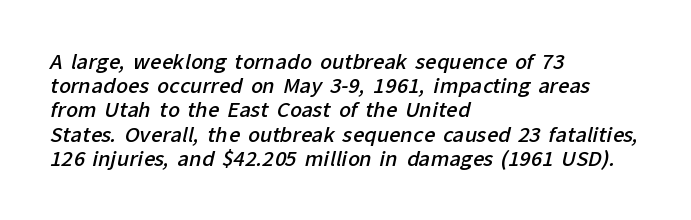
Q: Is the text bold? A: Semi-bold.
Q: Is the text underlined? A: No.
Q: How is the paragraph aligned? A: Left-aligned.
Q: Is the spacing between letters normal or unusually wide? A: Normal.
